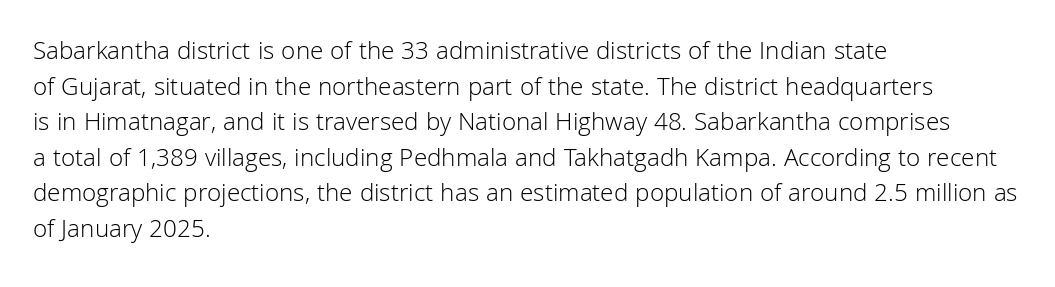
The line texture is even and compact thanks to regular tracking. Honestly, the row spacing looks completely unremarkable. Every row of glyphs begins at an identical x-position on the left. The letters stand straight up with perfectly vertical stems. Stroke thickness stays within the range of a standard reading face or lighter. Unmarked baselines from the first word to the last.
